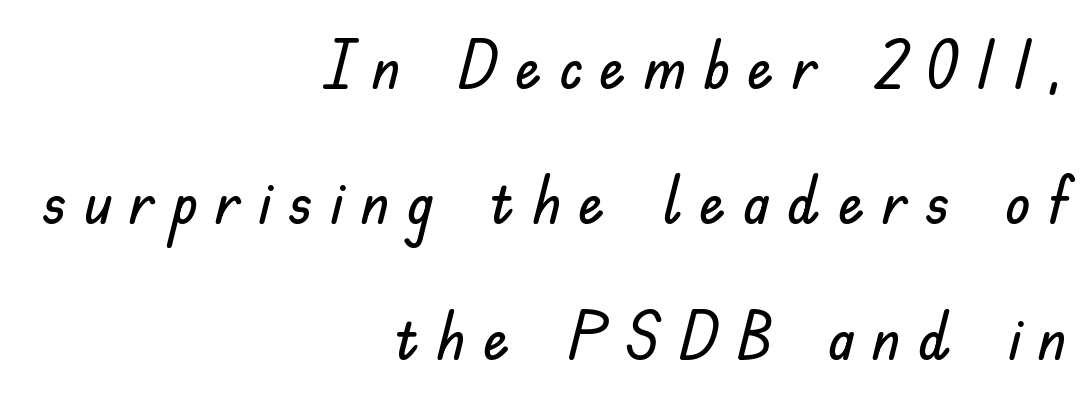
Q: Is the text italic (slanted)? A: Yes.
Q: Is the typeface a serif or a sans-serif typeface? A: Sans-serif.
Q: Is the text underlined? A: No.
Q: How is the paragraph aligned? A: Right-aligned.
Q: Is the spacing between letters normal or unusually wide? A: Unusually wide.
Q: Is the spacing between lines tight, normal or loose? A: Loose.
Q: Width (condensed, normal, or wide)? A: Normal.
Q: Stroke contrast? A: Low.
Q: x-height? A: Small.
Q: Monospaced? A: No.
